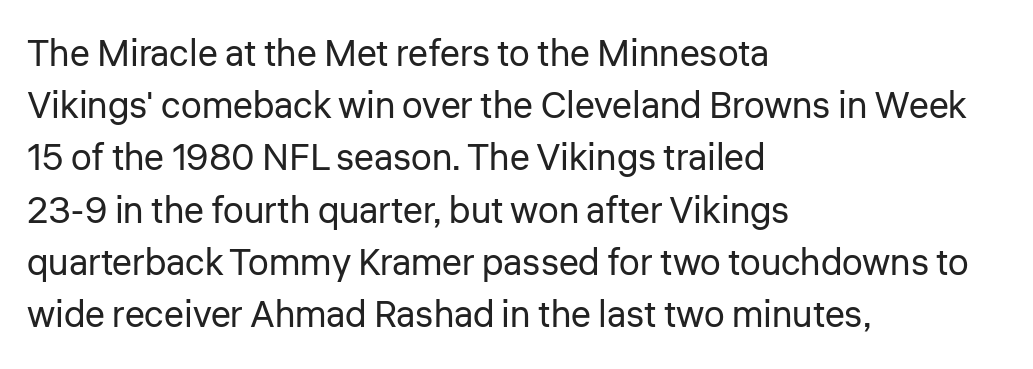
Spacing verdict: proportional, widths tailored to each character. Beneath every word, the page is bare. This sample uses an upright cut, with every glyph sitting square on the baseline. Summary of vertical rhythm: regular, with standard interline spacing.
